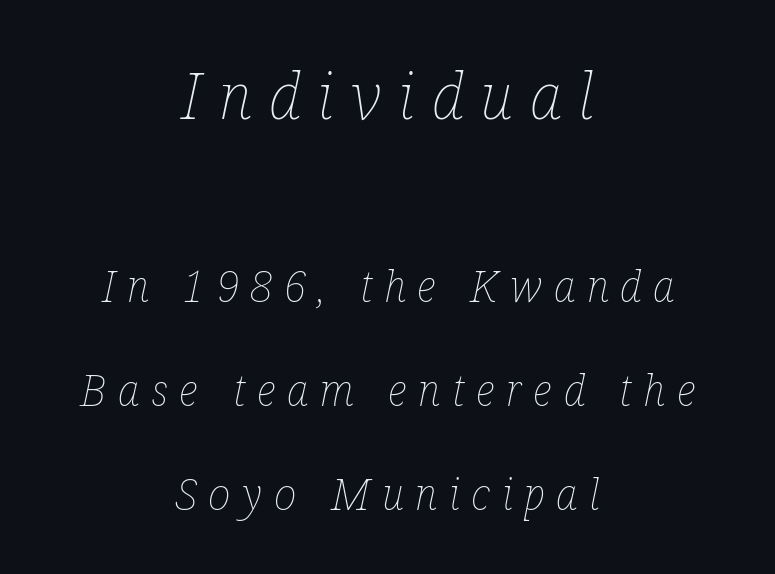
The image shows 64 px thin, condensed type, italic (leaning right); set centered, loose line spacing (2.42x), unusually wide letter spacing (+0.27 em), not underlined; the first (top) block is 1.49x larger; low stroke contrast and a medium x-height.
